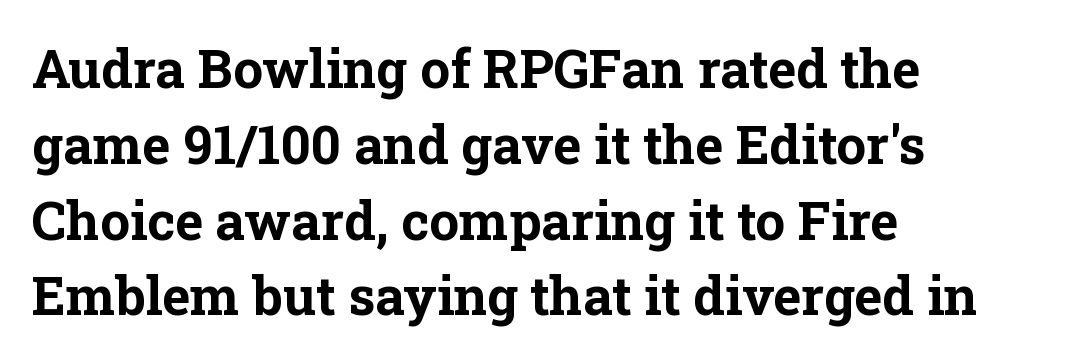
This rendering leaves character spacing at its baseline value. Line starts are locked; line ends wander. Does the weight exceed regular? Yes, all the way to bold. Varying glyph widths throughout — classic text-font behaviour.
